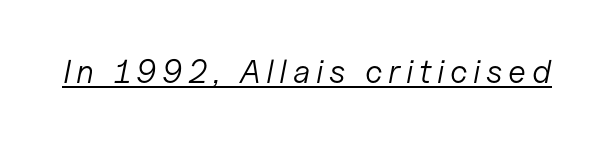
The image shows 33 px light type, italic (leaning right); set underlined; low stroke contrast and a medium x-height.
